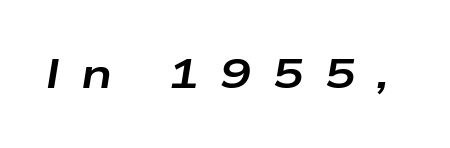
Q: Is the text bold? A: Yes.
Q: Is the text italic (slanted)? A: Yes, it leans right by about 9 degrees.
Q: Is the text underlined? A: No.
Q: Is the spacing between letters normal or unusually wide? A: Unusually wide.
Q: Width (condensed, normal, or wide)? A: Wide.
Q: Stroke contrast? A: Low.
Q: x-height? A: Medium.
Q: Monospaced? A: No.
